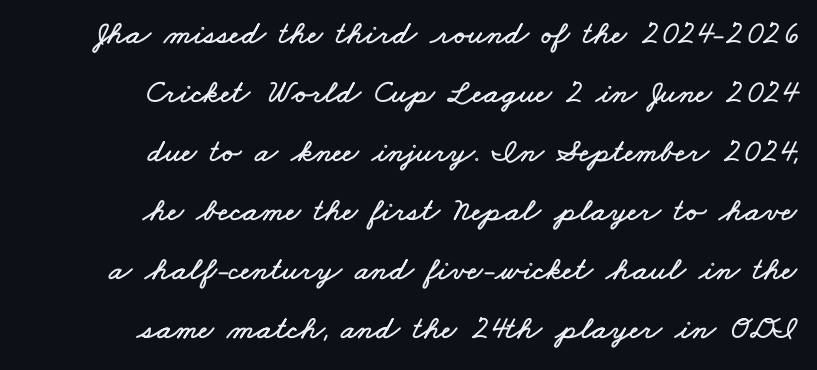
{"width": "wide", "stroke_contrast": "low", "x_height": "small", "monospaced": "no", "underline": "no", "align": "right", "line_spacing_ratio": 1.79, "letter_spacing": "normal", "letter_spacing_em": 0.0, "glyph_px": 33}
